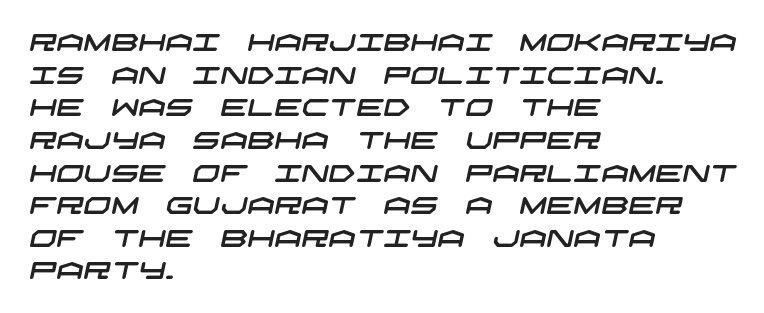
The text block is weighted toward the left margin, trailing off unevenly rightward. Tracking here is standard; glyphs follow each other at the usual distance. Vertically, the passage feels balanced, rows spaced as you'd expect. Type without underlining.
